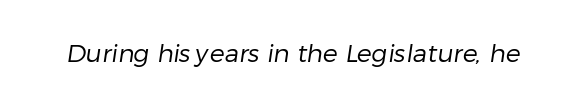
Q: Is the text bold? A: No.
Q: Is the text underlined? A: No.
Q: Is the spacing between letters normal or unusually wide? A: Normal.
